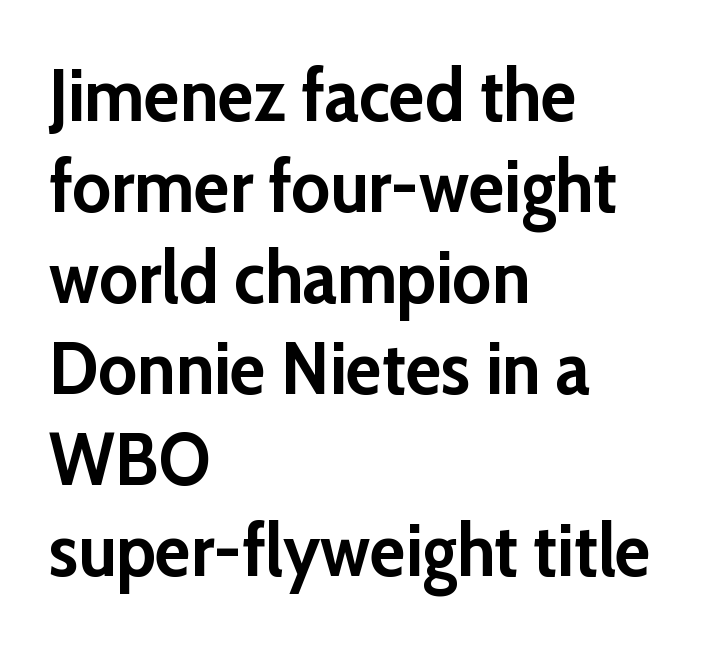
The image shows 74 px semibold sans-serif type, upright; set left-aligned, line spacing 1.23x, normal letter spacing, not underlined; low stroke contrast and a medium x-height.
